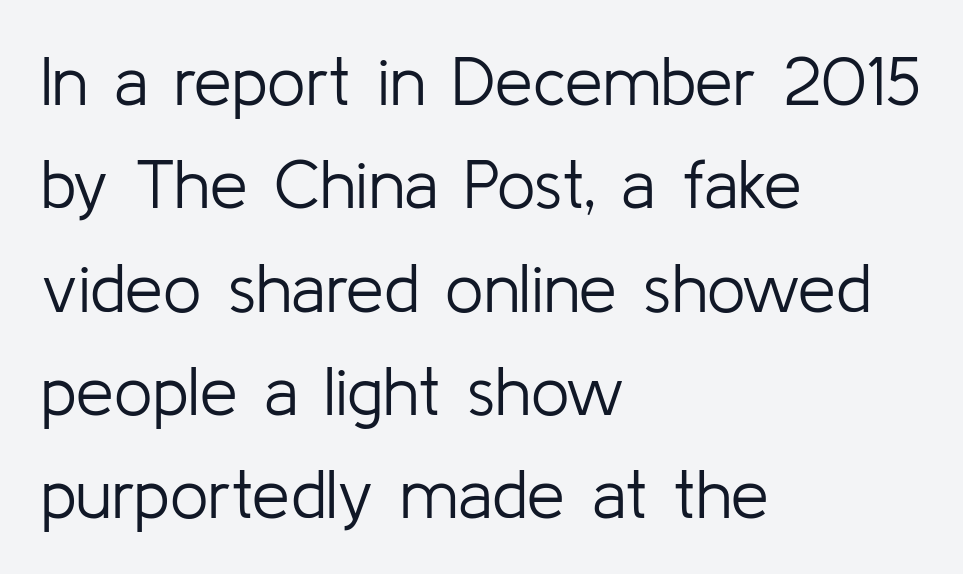
{"serif": "no", "italic": "no", "bold": "no", "weight": "light", "width": "normal", "stroke_contrast": "low", "x_height": "medium", "monospaced": "no", "underline": "no", "align": "left", "line_spacing": "normal", "line_spacing_ratio": 1.52, "letter_spacing": "normal", "letter_spacing_em": 0.0, "glyph_px": 68}
